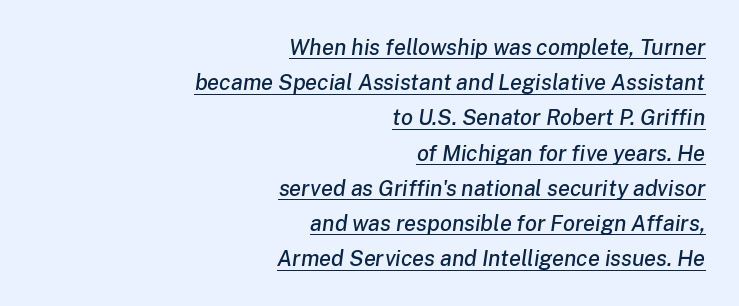
The image shows 22 px text type, italic (leaning right); set right-aligned, normal line spacing (1.6x), normal letter spacing, underlined.
